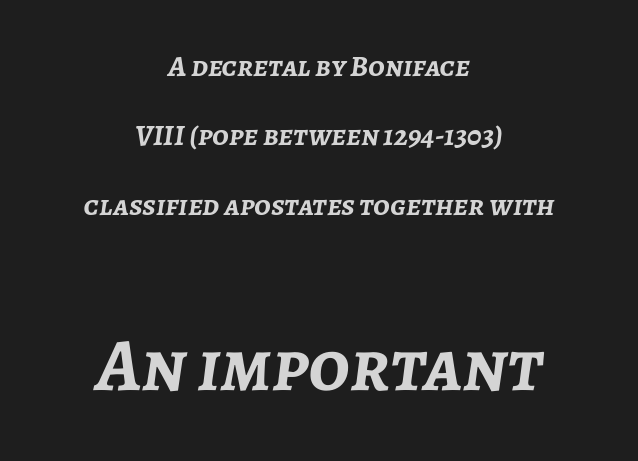
{"italic": "yes", "lean": "right", "slant_degrees": 7, "bold": "yes", "weight": "semibold", "width": "normal", "stroke_contrast": "low", "x_height": "medium", "monospaced": "no", "underline": "no", "align": "center", "line_spacing": "loose", "line_spacing_ratio": 2.31, "letter_spacing": "normal", "letter_spacing_em": 0.0, "larger_block": "second", "size_ratio": 2.5, "glyph_px": 75}
